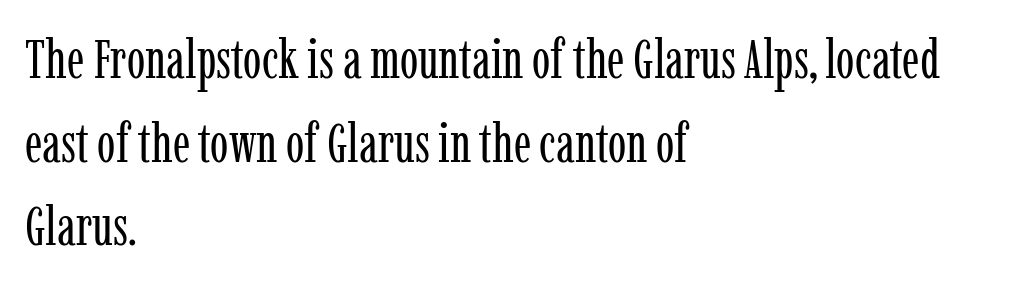
Q: Is the text bold? A: No.
Q: Is the text italic (slanted)? A: No, it is upright.
Q: Is the typeface a serif or a sans-serif typeface? A: Serif.
Q: Is the text underlined? A: No.
Q: How is the paragraph aligned? A: Left-aligned.
Q: Is the spacing between letters normal or unusually wide? A: Normal.
Q: Is the spacing between lines tight, normal or loose? A: Normal.
Q: Width (condensed, normal, or wide)? A: Condensed.
Q: Stroke contrast? A: Low.
Q: x-height? A: Medium.
Q: Monospaced? A: No.
